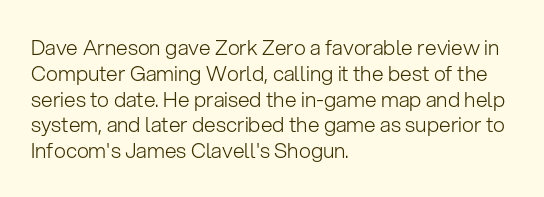
Q: Is the text bold? A: No.
Q: Is the text italic (slanted)? A: No, it is upright.
Q: Is the text underlined? A: No.
Q: How is the paragraph aligned? A: Left-aligned.
Q: Is the spacing between letters normal or unusually wide? A: Normal.
